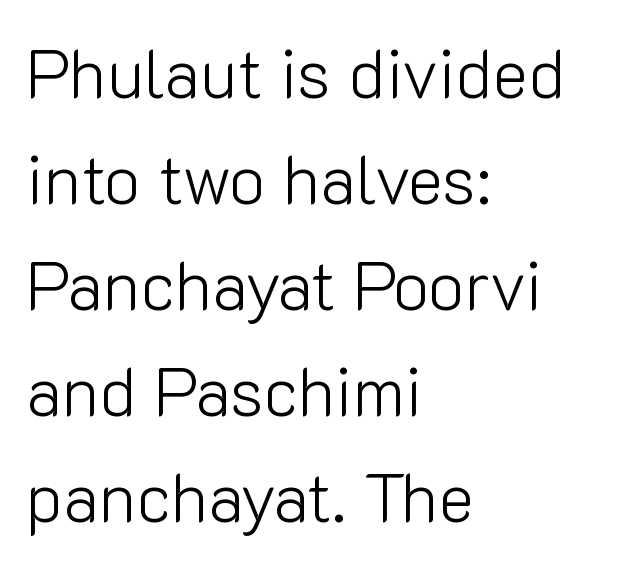
Q: Is the text bold? A: No.
Q: Is the text italic (slanted)? A: No, it is upright.
Q: Is the typeface a serif or a sans-serif typeface? A: Sans-serif.
Q: Is the text underlined? A: No.
Q: How is the paragraph aligned? A: Left-aligned.
Q: Is the spacing between letters normal or unusually wide? A: Normal.
Q: Is the spacing between lines tight, normal or loose? A: Normal.
Q: Width (condensed, normal, or wide)? A: Normal.
Q: Stroke contrast? A: Low.
Q: x-height? A: Medium.
Q: Monospaced? A: No.
